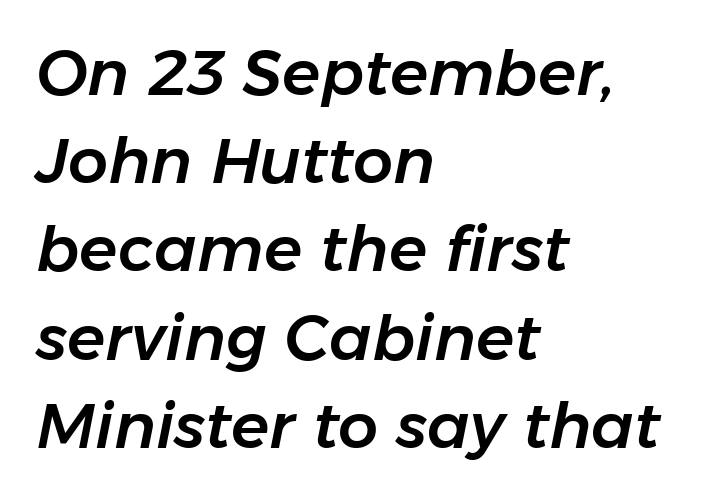
{"italic": "yes", "lean": "right", "slant_degrees": 11, "width": "normal", "stroke_contrast": "low", "x_height": "medium", "monospaced": "no", "underline": "no", "align": "left", "line_spacing": "normal", "line_spacing_ratio": 1.4, "letter_spacing": "normal", "letter_spacing_em": 0.0, "glyph_px": 63}
